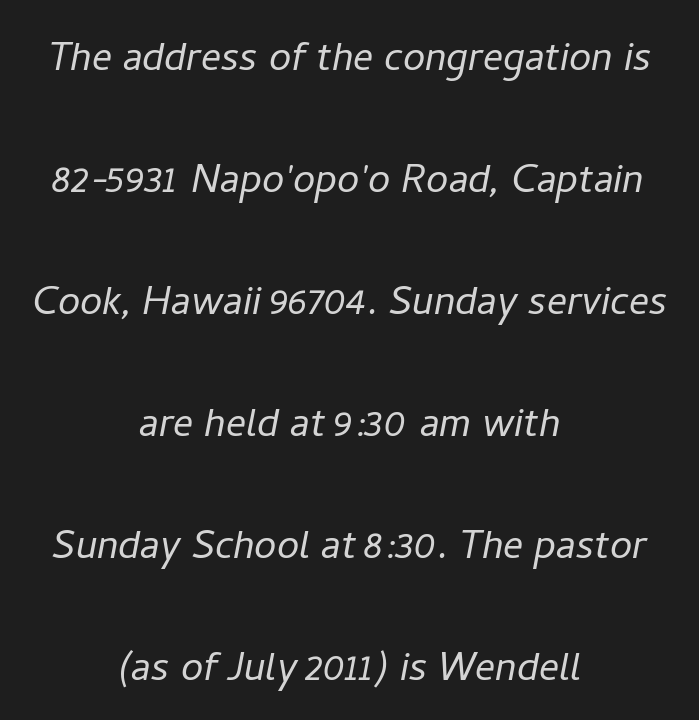
{"italic": "yes", "lean": "right", "slant_degrees": 11, "bold": "no", "weight": "light", "width": "normal", "stroke_contrast": "low", "x_height": "medium", "monospaced": "no", "underline": "no", "align": "center", "line_spacing": "loose", "line_spacing_ratio": 2.44, "letter_spacing": "normal", "letter_spacing_em": 0.0, "glyph_px": 50}
